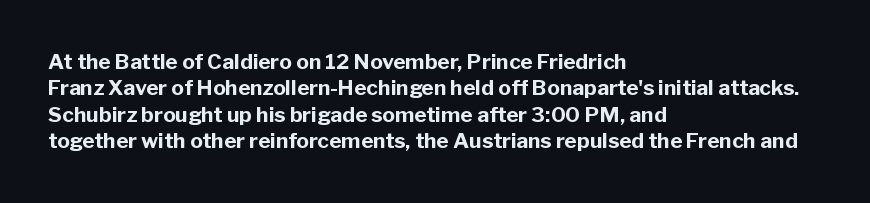
Q: Is the text bold? A: Yes.
Q: Is the text italic (slanted)? A: No, it is upright.
Q: Is the text underlined? A: No.
Q: How is the paragraph aligned? A: Left-aligned.
Q: Is the spacing between letters normal or unusually wide? A: Normal.
Q: Is the spacing between lines tight, normal or loose? A: Normal.
